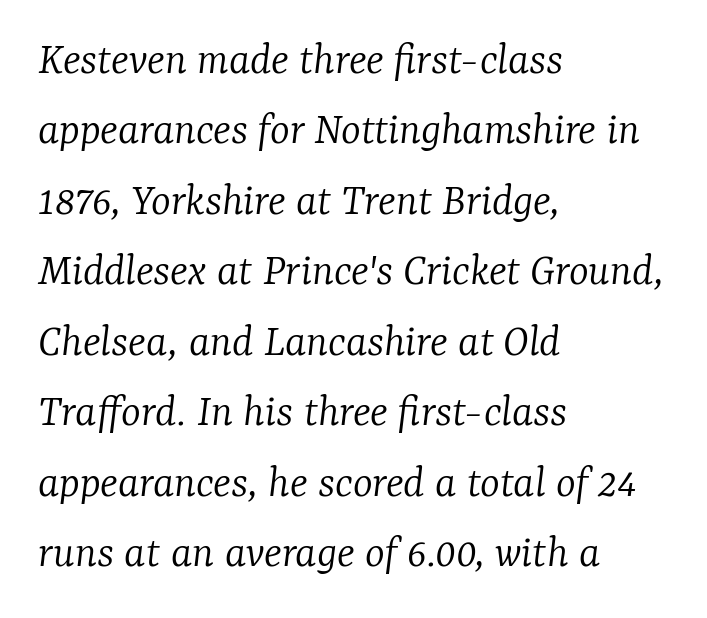
The image shows 47 px light serif type, italic (leaning right); set left-aligned, normal line spacing (1.5x), normal letter spacing, not underlined; low stroke contrast and a medium x-height.
